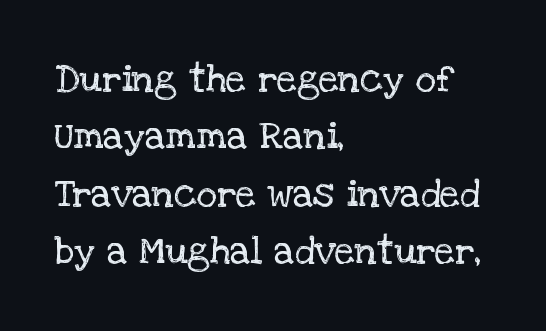
{"serif": "yes", "italic": "no", "bold": "no", "weight": "regular", "width": "normal", "stroke_contrast": "low", "x_height": "large", "monospaced": "no", "underline": "no", "align": "left", "line_spacing": "normal", "line_spacing_ratio": 1.47, "letter_spacing": "normal", "letter_spacing_em": 0.0, "glyph_px": 39}
